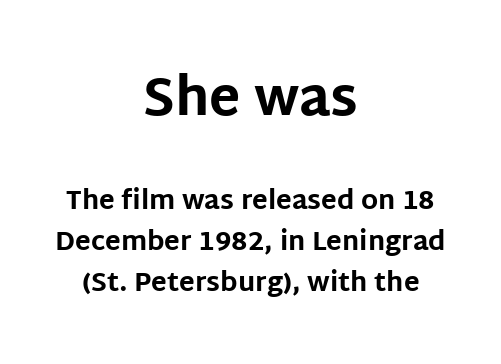
Q: Is the text bold? A: Yes.
Q: Is the text italic (slanted)? A: No, it is upright.
Q: Is the typeface a serif or a sans-serif typeface? A: Sans-serif.
Q: Is the text underlined? A: No.
Q: How is the paragraph aligned? A: Centered.
Q: Is the spacing between letters normal or unusually wide? A: Normal.
Q: Is the spacing between lines tight, normal or loose? A: Normal.
Q: Which block of text is set in a larger size, the first (top) or the second (bottom)? A: The first (top) one.
Q: Width (condensed, normal, or wide)? A: Normal.
Q: Stroke contrast? A: Low.
Q: x-height? A: Large.
Q: Monospaced? A: No.
